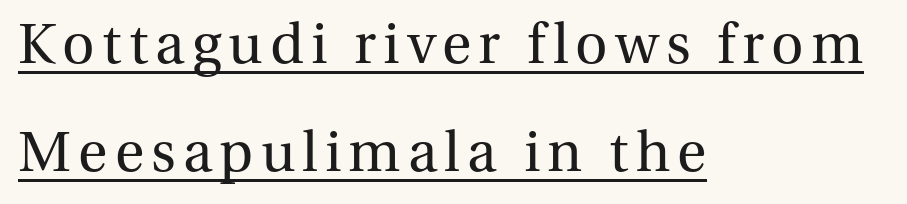
The image shows 60 px regular-weight serif type, upright; set left-aligned, line spacing 1.8x, underlined; medium stroke contrast and a medium x-height.
